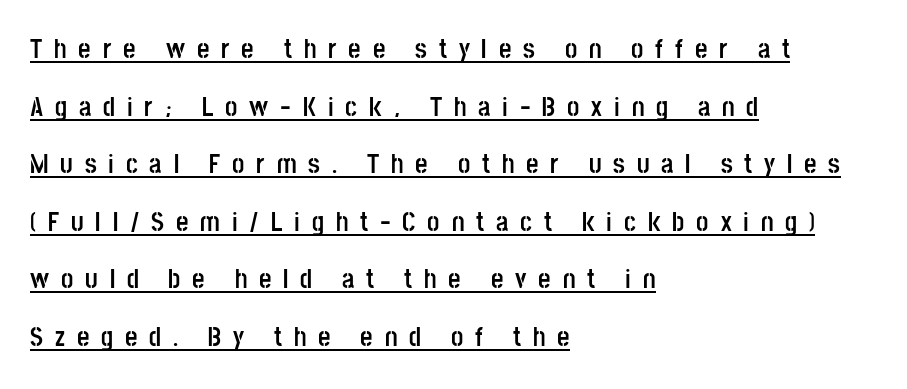
Q: Is the text bold? A: Yes.
Q: Is the text italic (slanted)? A: No, it is upright.
Q: Is the text underlined? A: Yes.
Q: How is the paragraph aligned? A: Left-aligned.
Q: Is the spacing between letters normal or unusually wide? A: Unusually wide.
Q: Is the spacing between lines tight, normal or loose? A: Loose.
